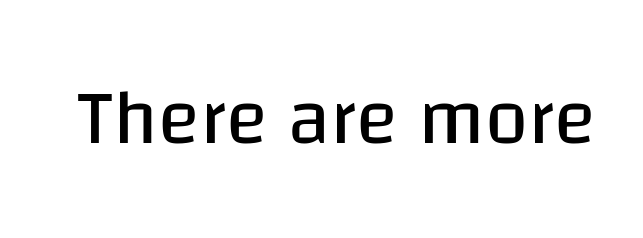
{"serif": "no", "italic": "no", "bold": "no", "weight": "regular", "width": "normal", "stroke_contrast": "low", "x_height": "large", "monospaced": "no", "underline": "no", "letter_spacing": "normal", "letter_spacing_em": 0.0, "glyph_px": 78}
